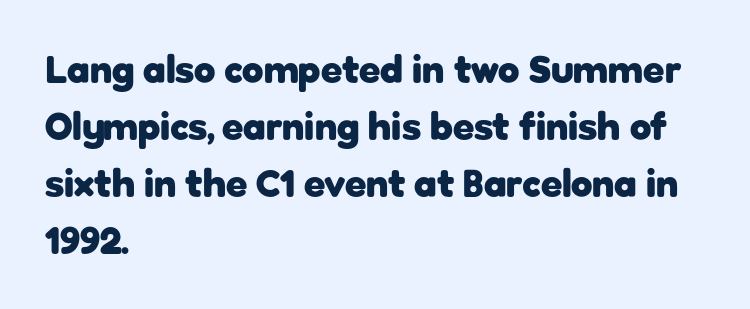
The image shows 39 px heavy sans-serif type, upright; set left-aligned, normal line spacing (1.46x), normal letter spacing, not underlined; low stroke contrast and a medium x-height.
